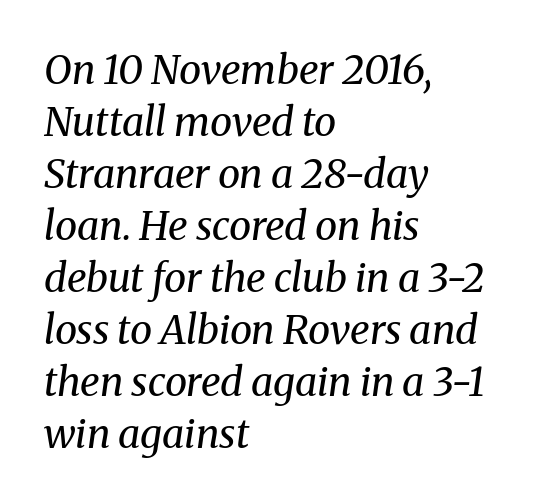
Do the characters align in a grid? No, the font is proportional. These lines are composed in type with serifs. Underline: absent. Is there much room between lines? A standard amount, neither cramped nor airy. These lines stack with their left ends in a neat column.
